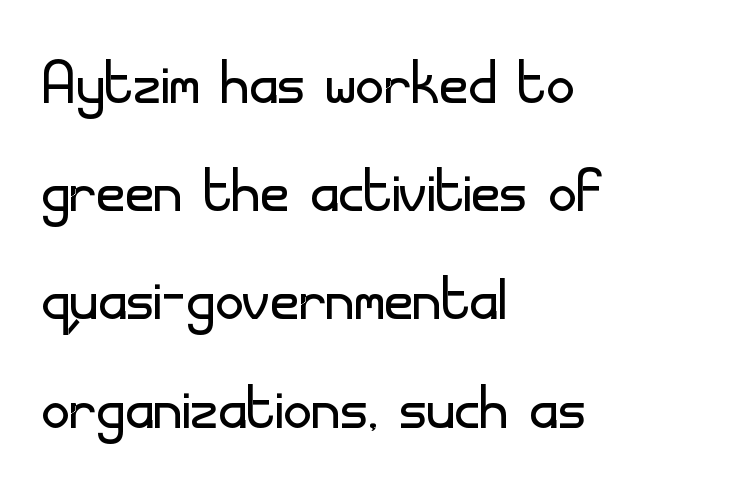
Casual observation: everything's shoved over to the left. Tracking value appears to be zero — textbook default spacing. I'd call this a sans setting — the letters go barefoot. The designer left line spacing at the default.
